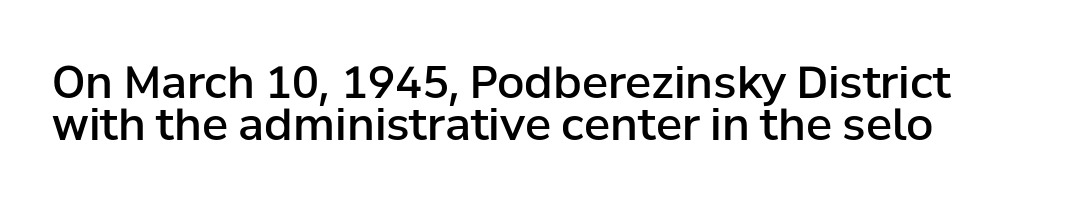
The image shows 44 px semibold sans-serif type, upright; set tight line spacing (0.96x), normal letter spacing, not underlined; low stroke contrast and a medium x-height.
